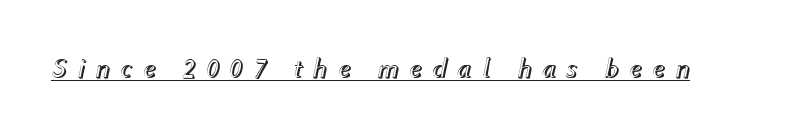
{"italic": "yes", "lean": "right", "slant_degrees": 12, "width": "normal", "x_height": "medium", "monospaced": "no", "underline": "yes", "letter_spacing": "wide", "letter_spacing_em": 0.34, "glyph_px": 28}
